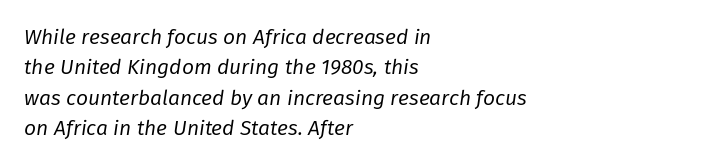
In terms of leading, this rendering sits right in the middle. Default kerning and tracking; the words read as compact shapes. It's the slanting kind of type. Each row of text sits above clean, open space. All the whitespace from short lines collects on the right. Compared with a typical body face, this is equally light or lighter still.
